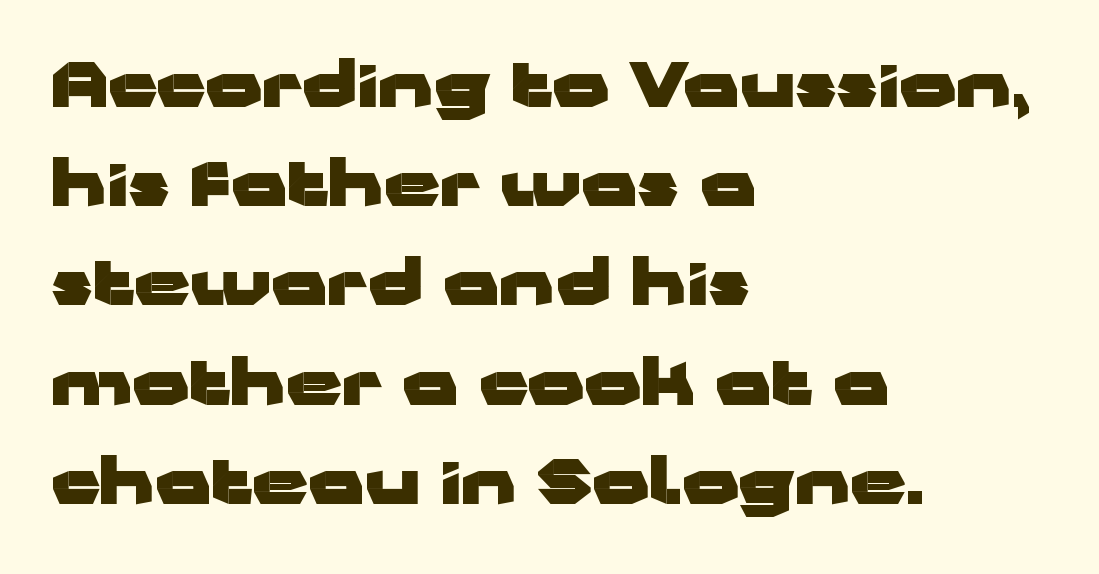
Q: Is the text bold? A: Yes.
Q: Is the text italic (slanted)? A: No, it is upright.
Q: Is the typeface a serif or a sans-serif typeface? A: Sans-serif.
Q: Is the text underlined? A: No.
Q: How is the paragraph aligned? A: Left-aligned.
Q: Is the spacing between letters normal or unusually wide? A: Normal.
Q: Is the spacing between lines tight, normal or loose? A: Normal.
Q: Width (condensed, normal, or wide)? A: Wide.
Q: Stroke contrast? A: Low.
Q: x-height? A: Medium.
Q: Monospaced? A: No.
